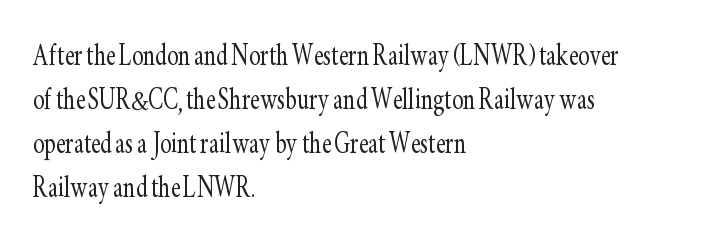
Beneath every word, the page is bare. Is there any slant? The stems are plumb. Looks like regular typesetting: each glyph gets only the width it needs. Short and long lines alike share a common starting point at left. Stroke mass is kept to a normal reading level or below.
